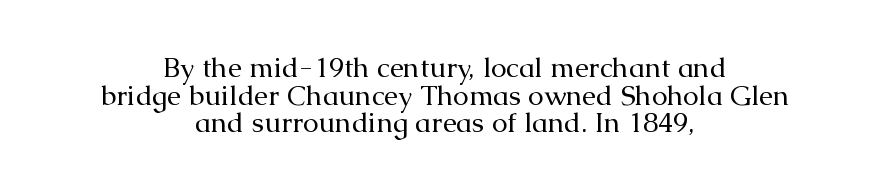
Characters remain perfectly vertical along every line. Horizontal alignment here is central, giving a formal, balanced look. Observe the serifs anchoring each vertical stroke in this sample. A typesetter would call this proportional, since set widths differ per character.
